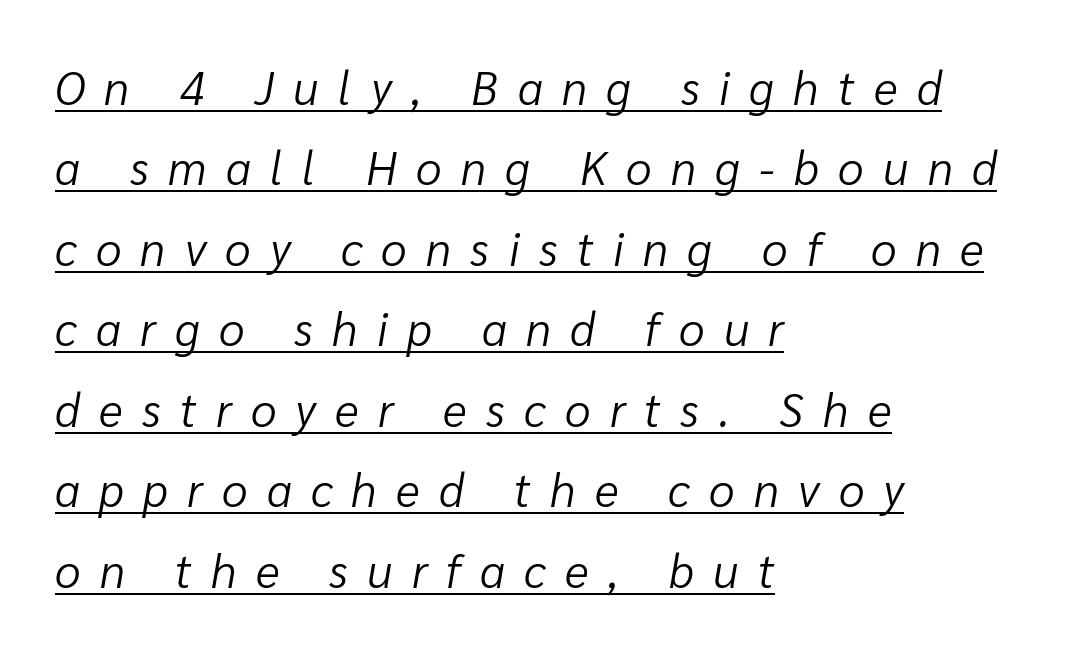
Q: Is the text bold? A: No.
Q: Is the text italic (slanted)? A: Yes, it leans right by about 10 degrees.
Q: Is the text underlined? A: Yes.
Q: How is the paragraph aligned? A: Left-aligned.
Q: Is the spacing between letters normal or unusually wide? A: Unusually wide.
Q: Width (condensed, normal, or wide)? A: Normal.
Q: Stroke contrast? A: Low.
Q: x-height? A: Medium.
Q: Monospaced? A: No.
